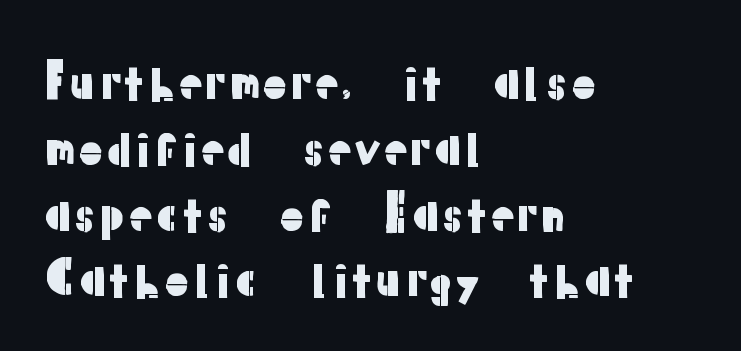
Words float on clear page, feet unadorned. Each line starts at the same left margin while the right side varies. Tracking here is standard; glyphs follow each other at the usual distance. A roman cut, with each character standing at attention. How would I describe the line gaps? Plain and ordinary. Think of a printed novel: that variable character pitch is what you see here.
